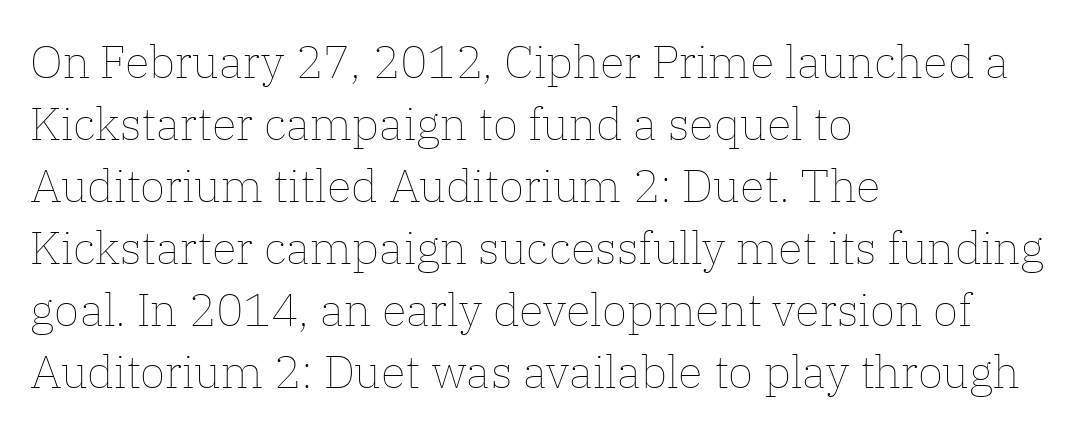
Weight: regular or lighter. Rows of type keep a routine distance in the vertical direction. A typesetter would call this proportional, since set widths differ per character. Students, note that the glyphs here touch the page at normal intervals.
